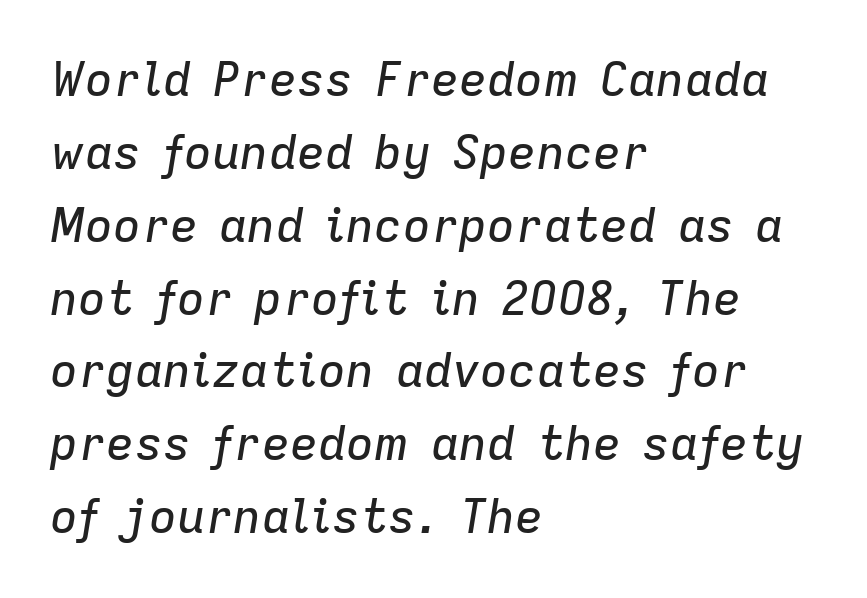
{"italic": "yes", "lean": "right", "slant_degrees": 9, "width": "normal", "stroke_contrast": "low", "x_height": "medium", "monospaced": "no", "underline": "no", "align": "left", "line_spacing": "normal", "line_spacing_ratio": 1.55, "letter_spacing": "normal", "letter_spacing_em": 0.0, "glyph_px": 47}
